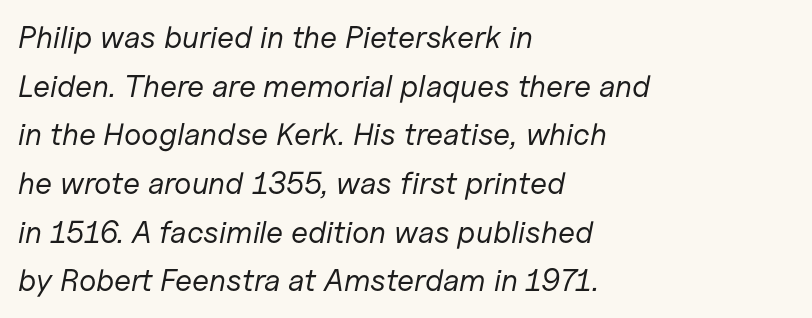
{"italic": "yes", "lean": "right", "slant_degrees": 11, "bold": "no", "weight": "regular", "width": "normal", "stroke_contrast": "low", "x_height": "medium", "monospaced": "no", "underline": "no", "align": "left", "line_spacing": "normal", "line_spacing_ratio": 1.57, "letter_spacing": "normal", "letter_spacing_em": 0.0, "glyph_px": 31}
